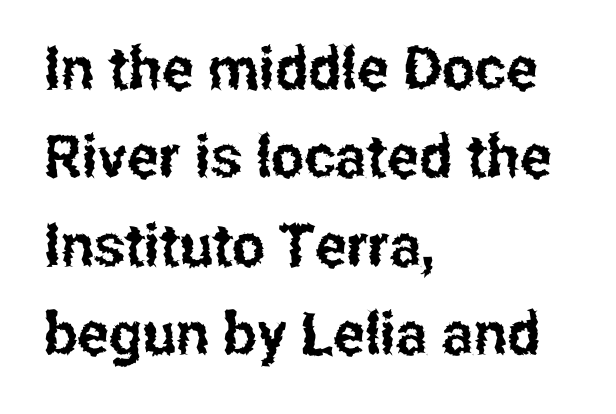
The image shows 59 px condensed sans-serif type, upright; set left-aligned, normal line spacing (1.5x), normal letter spacing, not underlined; low stroke contrast and a medium x-height.
